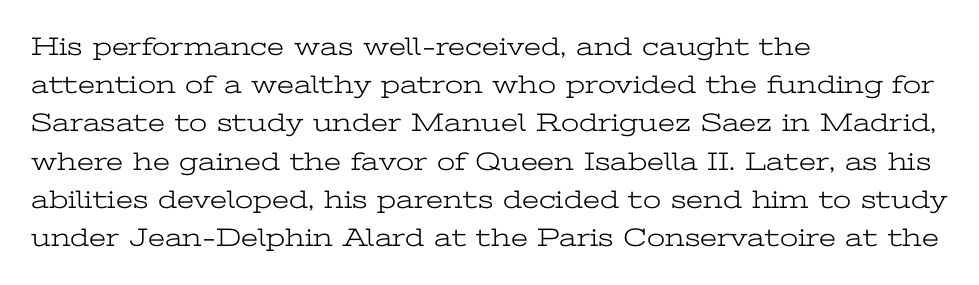
The image shows 26 px text type, upright; set left-aligned, normal line spacing (1.47x), normal letter spacing, not underlined.
